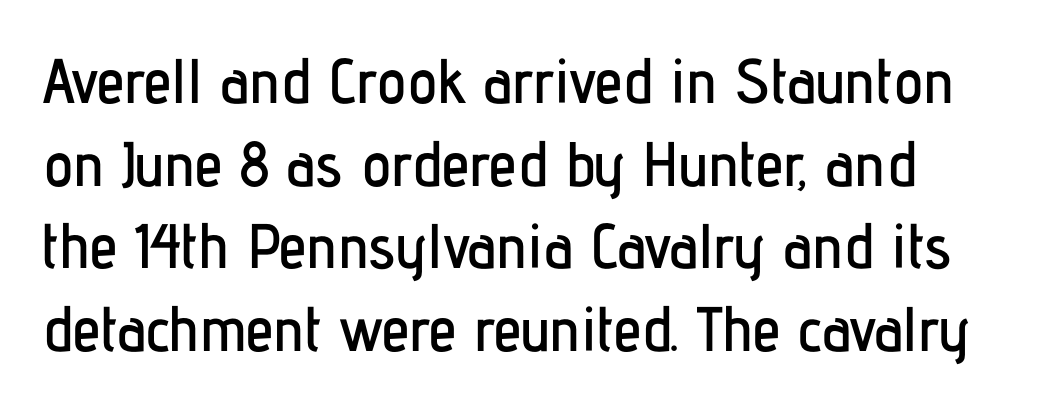
{"serif": "no", "italic": "no", "width": "condensed", "stroke_contrast": "low", "x_height": "medium", "monospaced": "no", "underline": "no", "line_spacing": "normal", "line_spacing_ratio": 1.31, "letter_spacing": "normal", "letter_spacing_em": 0.0, "glyph_px": 63}
